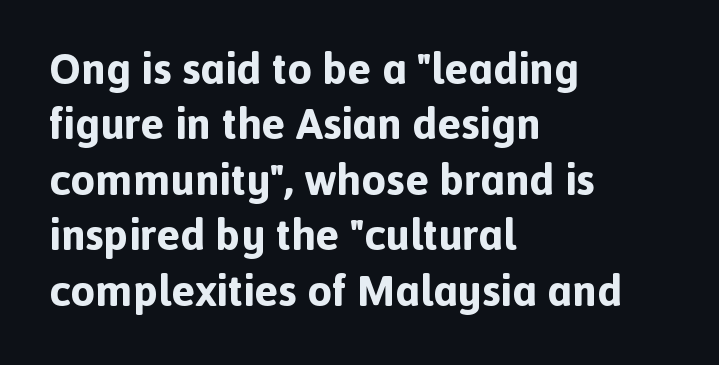
{"serif": "no", "italic": "no", "bold": "yes", "weight": "bold", "width": "normal", "x_height": "medium", "monospaced": "no", "underline": "no", "align": "left", "line_spacing": "normal", "line_spacing_ratio": 1.26, "letter_spacing": "normal", "letter_spacing_em": 0.0, "glyph_px": 44}
